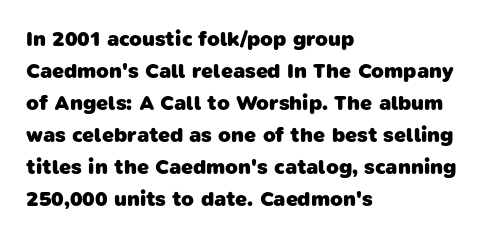
The image shows 21 px bold type; set left-aligned, normal line spacing (1.52x), normal letter spacing, not underlined.
